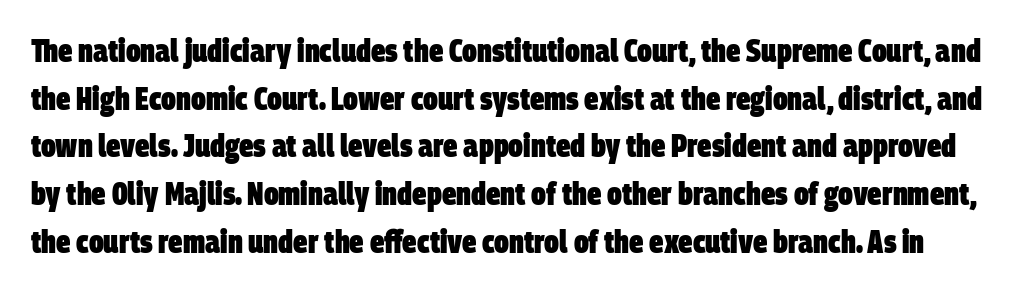
The lines sit at an ordinary, default distance from one another. A dark, heavy texture on the line: the type is bold. You can tell from the bare stems that sans-serif type was used. Descenders are the only things crossing below the line.
